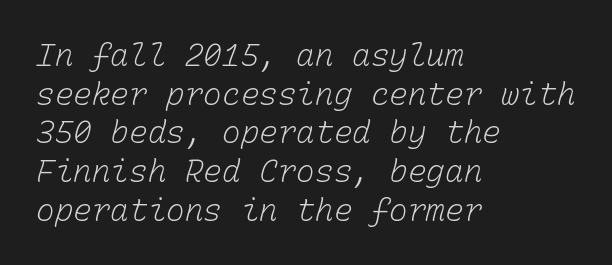
Just letters on the line, the space beneath them empty. Note the uniform advance width — an 'i' takes as much space as an 'm'. The letterforms sit at book weight or below. Regarding leading, the lines here are spaced in the standard way.
